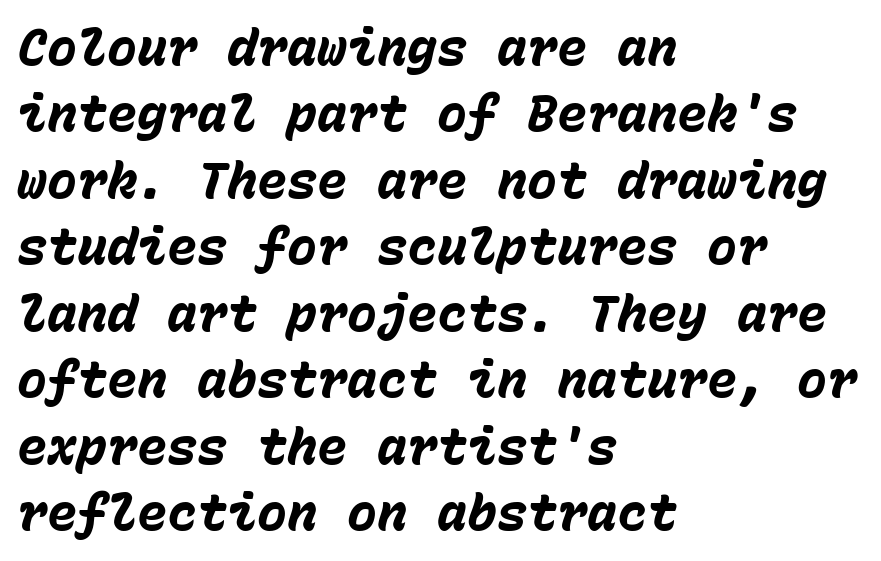
{"italic": "yes", "lean": "right", "slant_degrees": 15, "bold": "yes", "weight": "heavy", "width": "normal", "stroke_contrast": "low", "x_height": "medium", "monospaced": "yes", "underline": "no", "align": "left", "line_spacing": "normal", "line_spacing_ratio": 1.33, "letter_spacing": "normal", "letter_spacing_em": 0.0, "glyph_px": 50}
